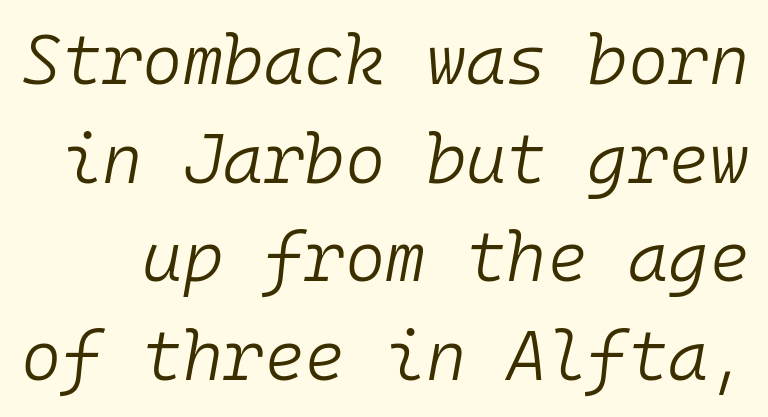
Students, observe: this is what conventionally led text looks like. What stands out about the letter spacing? Nothing — it is the standard amount. The glyphs are unaccompanied by any horizontal stroke below them. Observe the lean: these are italic letterforms.
